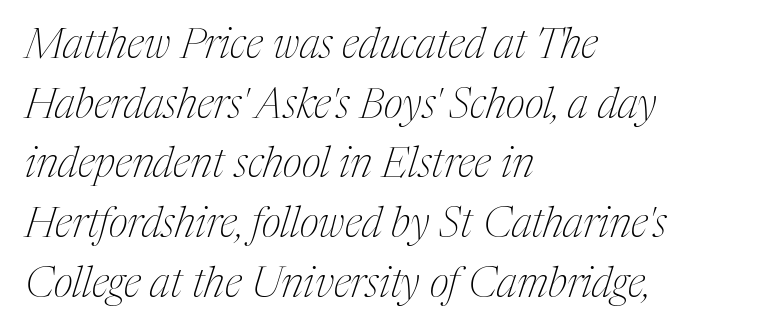
Q: Is the text bold? A: No.
Q: Is the text italic (slanted)? A: Yes, it leans right by about 17 degrees.
Q: Is the typeface a serif or a sans-serif typeface? A: Serif.
Q: Is the text underlined? A: No.
Q: How is the paragraph aligned? A: Left-aligned.
Q: Is the spacing between letters normal or unusually wide? A: Normal.
Q: Is the spacing between lines tight, normal or loose? A: Normal.
Q: Width (condensed, normal, or wide)? A: Condensed.
Q: Stroke contrast? A: Medium.
Q: x-height? A: Medium.
Q: Monospaced? A: No.
